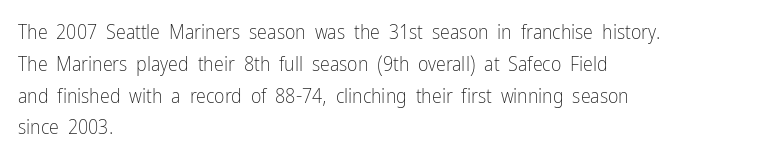
This is not heavy type; no bold has been used. Tracking here is standard; glyphs follow each other at the usual distance. Horizontal bands of white between lines are of average thickness. Underlining? Definitely not there. A student would call this left alignment; a typographer would say flush left, rag right.
